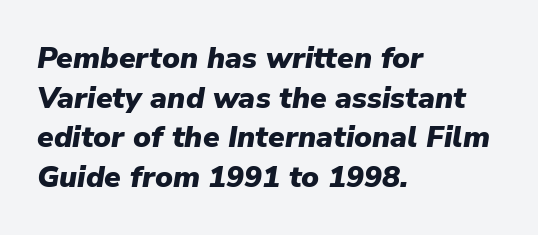
Q: Is the text bold? A: Yes.
Q: Is the text italic (slanted)? A: Yes, it leans right by about 9 degrees.
Q: Is the text underlined? A: No.
Q: How is the paragraph aligned? A: Left-aligned.
Q: Is the spacing between letters normal or unusually wide? A: Normal.
Q: Is the spacing between lines tight, normal or loose? A: Normal.
Q: Width (condensed, normal, or wide)? A: Normal.
Q: Stroke contrast? A: Low.
Q: x-height? A: Medium.
Q: Monospaced? A: No.
